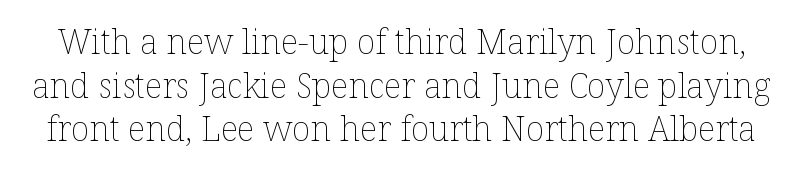
Q: Is the text bold? A: No.
Q: Is the text italic (slanted)? A: No, it is upright.
Q: Is the text underlined? A: No.
Q: Is the spacing between letters normal or unusually wide? A: Normal.
Q: Is the spacing between lines tight, normal or loose? A: Normal.
Q: Width (condensed, normal, or wide)? A: Normal.
Q: Stroke contrast? A: Low.
Q: x-height? A: Medium.
Q: Monospaced? A: No.
